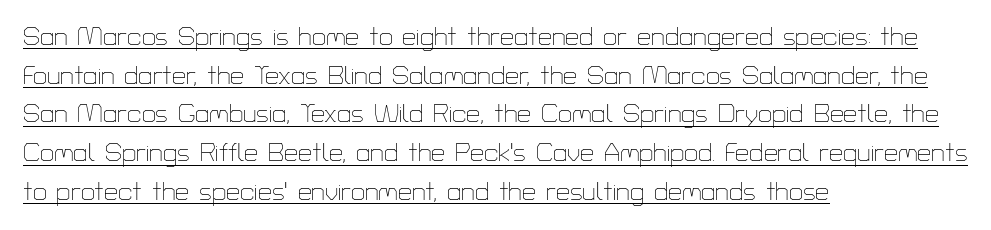
Every stem runs plumb, perpendicular to the baseline. The passage shown is not bold in any degree. Decoration check: the copy is underlined. Spacing between characters is what you'd get straight out of the box. Interline gaps are of average width in this sample.
